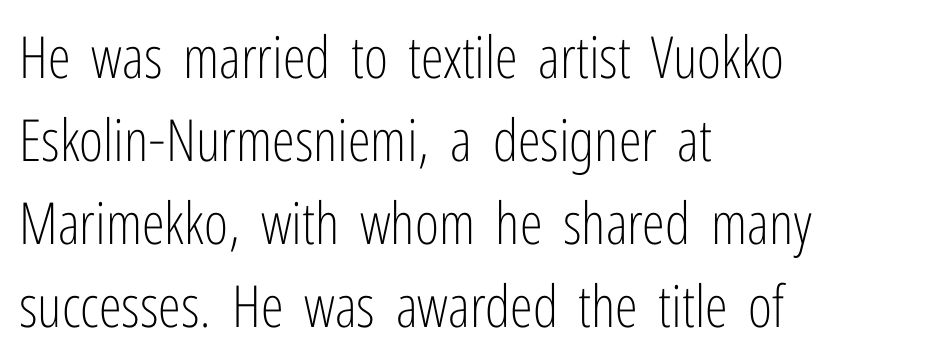
{"serif": "no", "italic": "no", "bold": "no", "weight": "light", "width": "condensed", "stroke_contrast": "low", "x_height": "medium", "monospaced": "no", "underline": "no", "align": "left", "line_spacing": "normal", "line_spacing_ratio": 1.43, "letter_spacing": "normal", "letter_spacing_em": 0.0, "glyph_px": 58}
